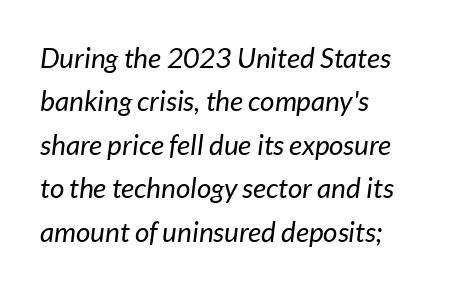
{"italic": "yes", "lean": "right", "slant_degrees": 7, "bold": "no", "weight": "regular", "width": "normal", "stroke_contrast": "low", "x_height": "medium", "monospaced": "no", "underline": "no", "align": "left", "line_spacing": "normal", "line_spacing_ratio": 1.55, "letter_spacing": "normal", "letter_spacing_em": 0.0, "glyph_px": 28}
